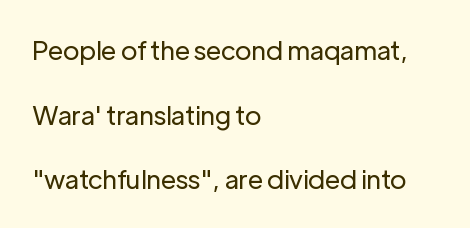
Q: Is the text bold? A: No.
Q: Is the text italic (slanted)? A: No, it is upright.
Q: Is the text underlined? A: No.
Q: How is the paragraph aligned? A: Left-aligned.
Q: Is the spacing between letters normal or unusually wide? A: Normal.
Q: Is the spacing between lines tight, normal or loose? A: Loose.
